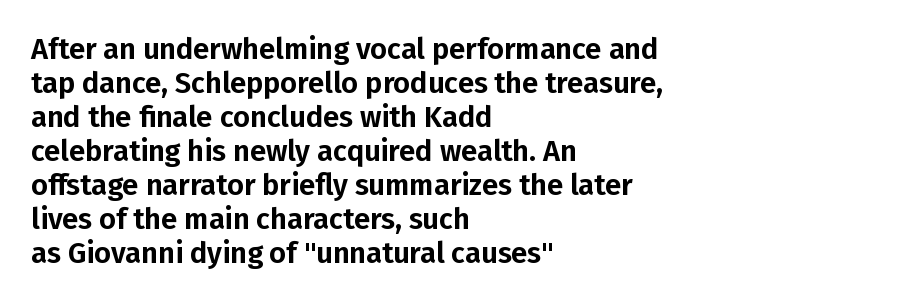
The image shows 29 px sans-serif type, upright; set left-aligned, line spacing 1.17x, normal letter spacing, not underlined; low stroke contrast and a medium x-height.
